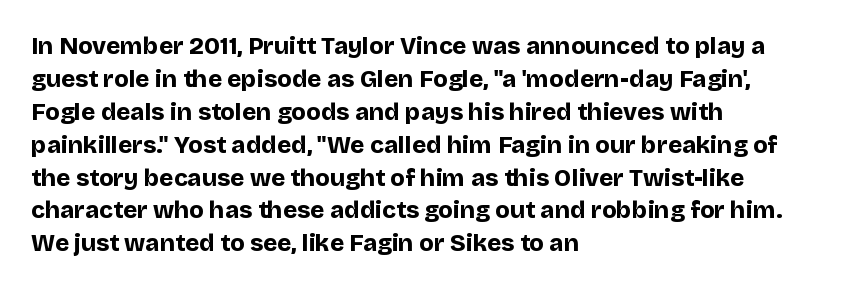
{"italic": "no", "bold": "yes", "underline": "no", "align": "left", "line_spacing": "normal", "line_spacing_ratio": 1.37, "letter_spacing": "normal", "letter_spacing_em": 0.0, "glyph_px": 24}
